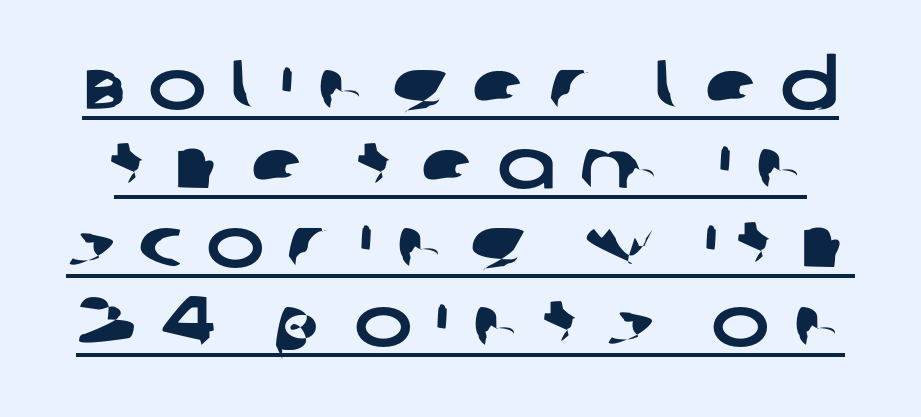
{"serif": "no", "width": "wide", "stroke_contrast": "low", "x_height": "large", "monospaced": "no", "underline": "yes", "line_spacing": "tight", "line_spacing_ratio": 1.13, "letter_spacing": "wide", "letter_spacing_em": 0.32, "glyph_px": 70}
